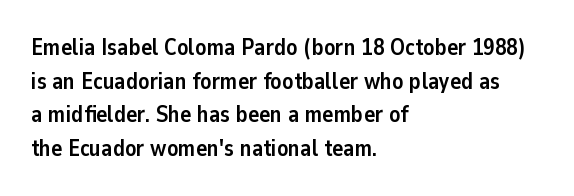
Each line starts at the same left margin while the right side varies. One glance says typical: line gaps are just what's usual. Nope, not italic — everything's standing straight. Plenty of ink on the page — the face is bold.
